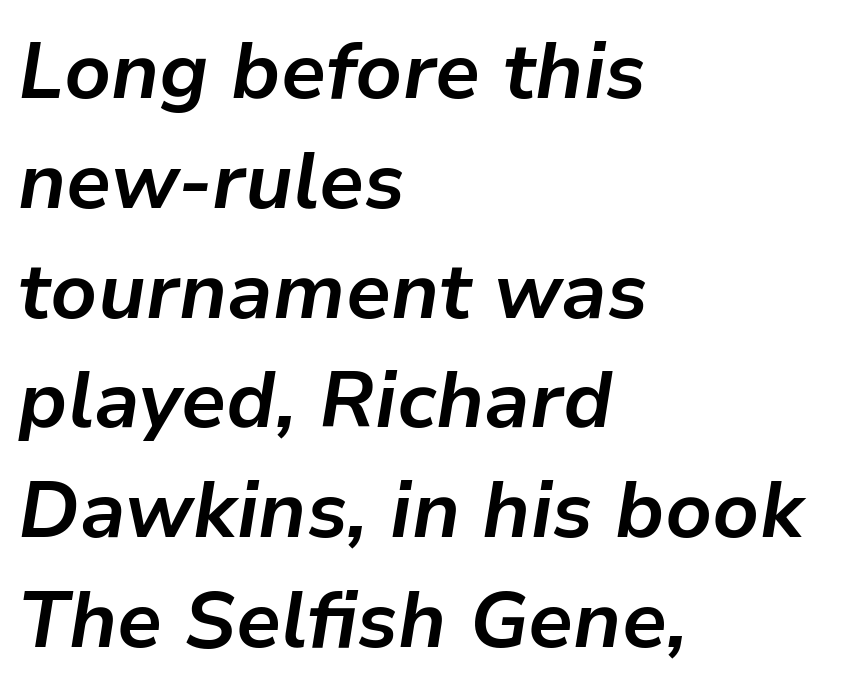
Observe the ordinary spacing: letters are neighbours, not strangers. Reading down the column, the eye jumps a familiar distance to each next line. Emphasis-style slanted type is in use. Looks like regular typesetting: each glyph gets only the width it needs. A dark, heavy texture on the line: the type is bold.
